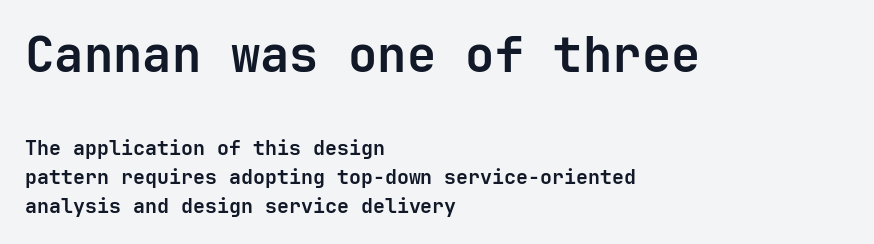
{"serif": "no", "italic": "no", "bold": "yes", "weight": "semibold", "width": "normal", "stroke_contrast": "low", "x_height": "medium", "underline": "no", "align": "left", "line_spacing": "normal", "line_spacing_ratio": 1.45, "letter_spacing": "normal", "letter_spacing_em": 0.0, "larger_block": "first", "size_ratio": 2.45, "glyph_px": 49}
